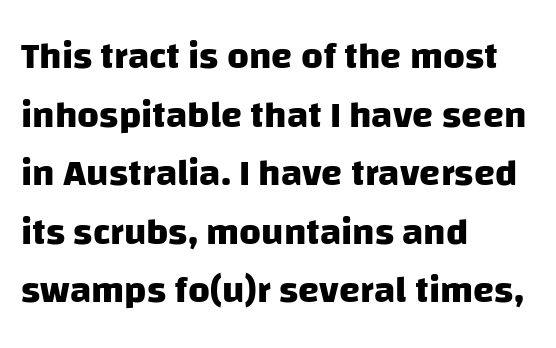
The image shows 38 px heavy sans-serif type; set left-aligned, normal line spacing (1.54x), normal letter spacing, not underlined; low stroke contrast and a large x-height.
